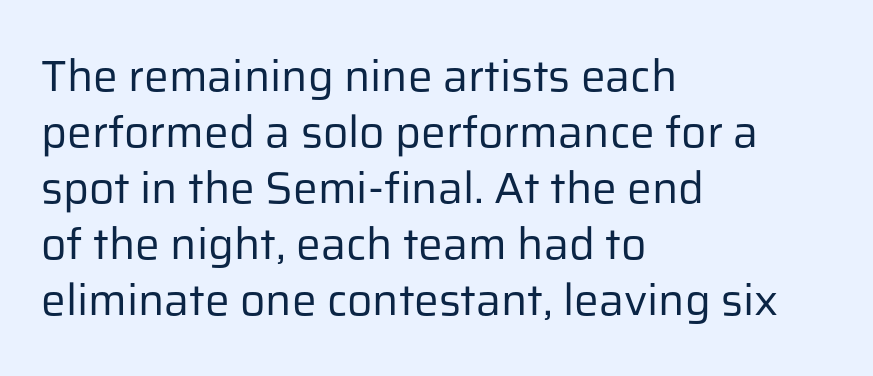
Beneath every word, the page is bare. Typographically, this falls in the sans-serif category. The face used here is proportionally spaced, like ordinary book or web type. This is the regular roman posture of the typeface. Compared with a typical body face, this is equally light or lighter still. Does the copy run flush right? No — it runs flush left.
